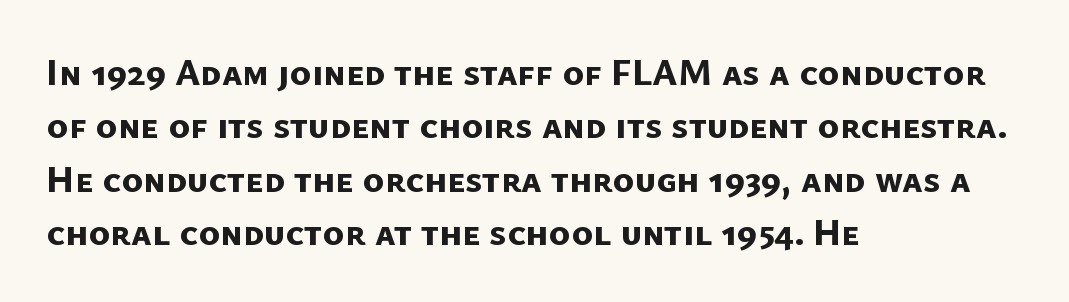
Which margin do the lines hug? The left one — the right edge is uneven. Between one letter and the next there's only the usual sliver of space. Words float on clear page, feet unadorned. Stroke terminals: plain, sans-serif. The letters are bold, with thick, heavy strokes.
